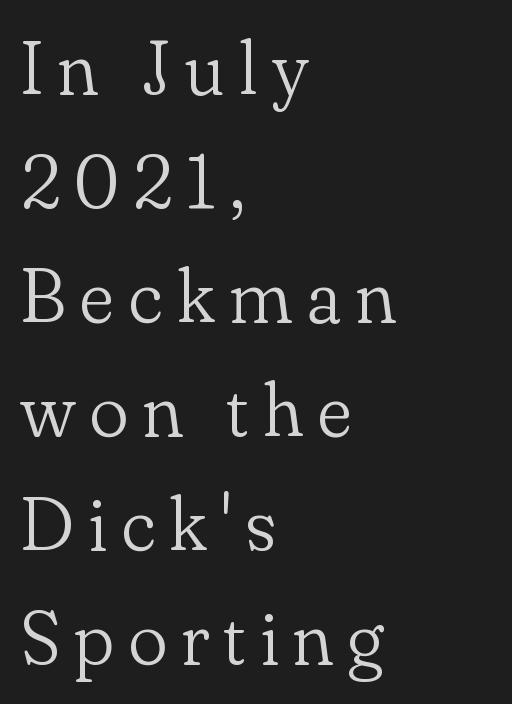
The image shows 75 px light serif type, upright; set left-aligned, normal line spacing (1.52x), not underlined; low stroke contrast and a small x-height.
